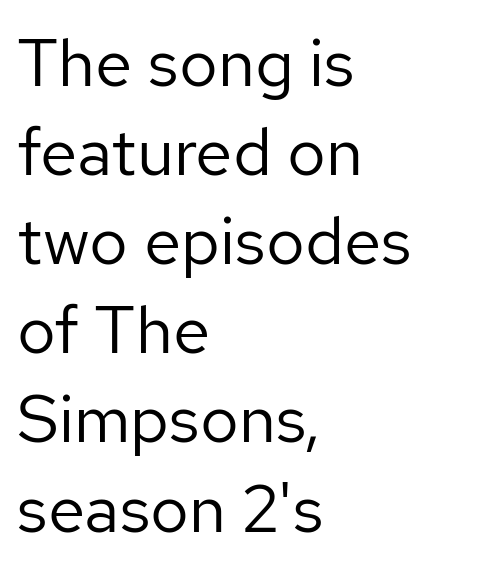
Is this a fixed-width face? No — the glyphs have proportional, varying widths. Inter-character spacing is left at the font's built-in metrics. Typeset ragged right — the left edge is the straight one. Compared with typical paragraphs, the rows here are spaced about the same.
